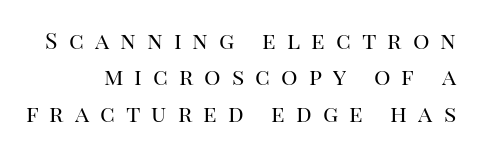
Q: Is the text bold? A: No.
Q: Is the text italic (slanted)? A: No, it is upright.
Q: Is the text underlined? A: No.
Q: Is the spacing between letters normal or unusually wide? A: Unusually wide.
Q: Is the spacing between lines tight, normal or loose? A: Normal.
